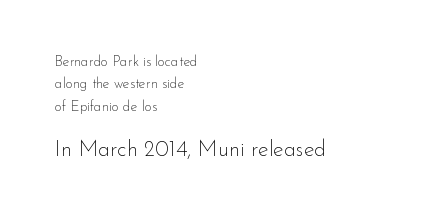
The lower block of text is set noticeably larger than the block above it. Descenders hang freely into open space. This is not heavy type; no bold has been used. Words appear dense and cohesive because spacing is normal. Vertical strokes here are truly vertical.
